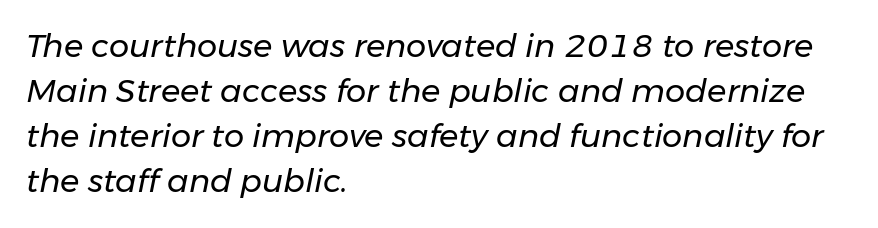
Has an underline been added? It has not. A typesetter would call this proportional, since set widths differ per character. The passage is arranged the way most books set body copy — flush left. Horizontal bands of white between lines are of average thickness. The passage shown has conventional tracking throughout. Looking at the ascenders, they clearly lean.
